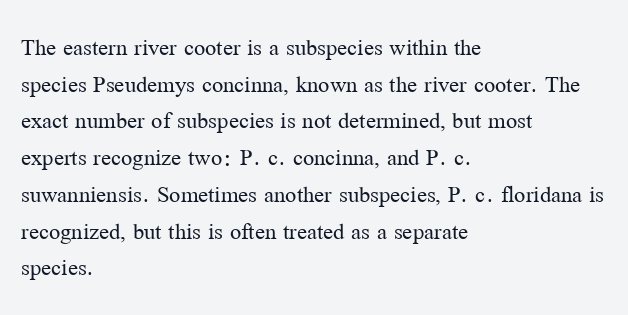
The image shows 25 px text type, upright; set left-aligned, normal line spacing (1.47x), normal letter spacing, not underlined.
